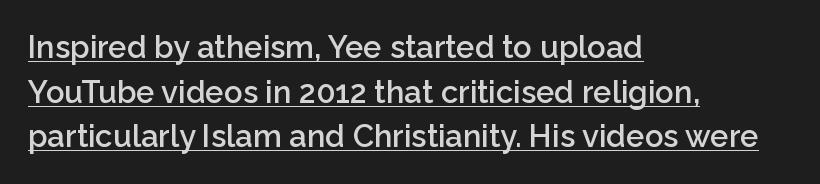
The image shows 31 px semibold sans-serif type, upright; set left-aligned, normal line spacing (1.44x), normal letter spacing, underlined; low stroke contrast and a medium x-height.
